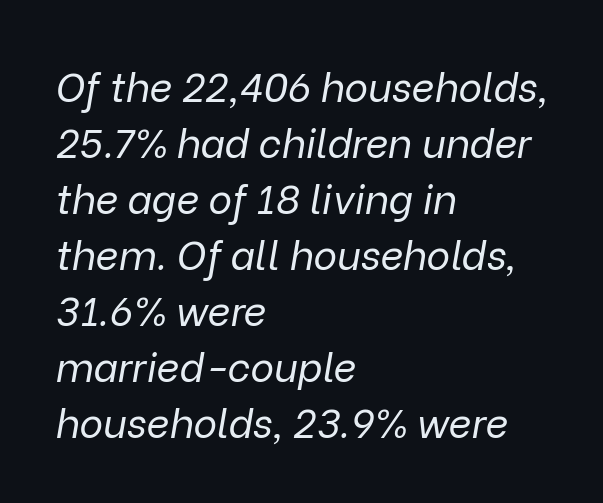
The image shows 40 px regular-weight type, italic (leaning right); set left-aligned, normal line spacing (1.4x), normal letter spacing, not underlined; low stroke contrast and a medium x-height.
